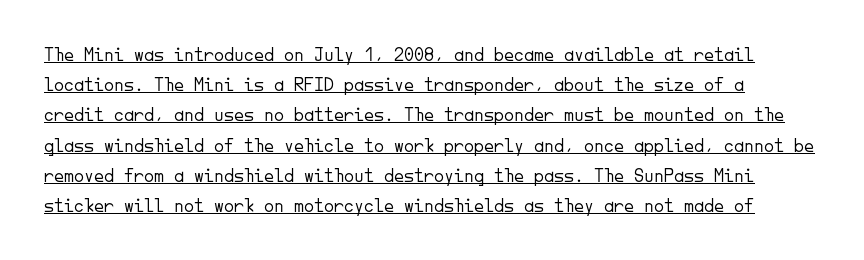
{"italic": "no", "bold": "no", "underline": "yes", "line_spacing": "normal", "line_spacing_ratio": 1.51, "letter_spacing": "normal", "letter_spacing_em": 0.0, "glyph_px": 20}
